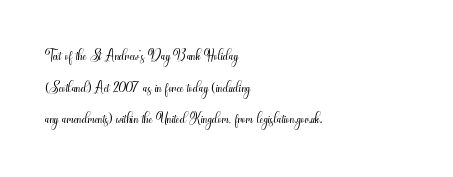
{"bold": "no", "underline": "no", "align": "left", "line_spacing": "normal", "line_spacing_ratio": 1.44, "letter_spacing": "normal", "letter_spacing_em": 0.0, "glyph_px": 22}
